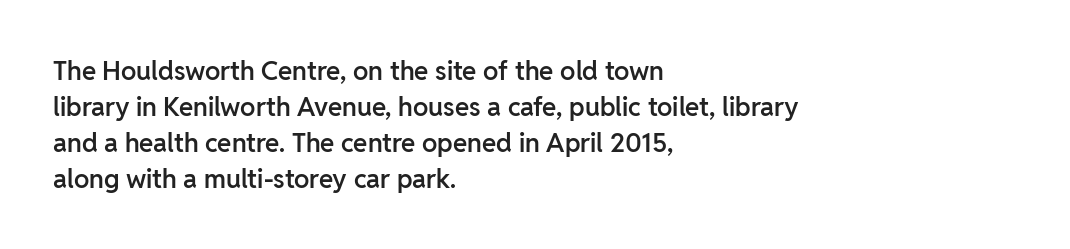
The image shows 26 px text type, upright; set left-aligned, normal line spacing (1.38x), normal letter spacing, not underlined.
